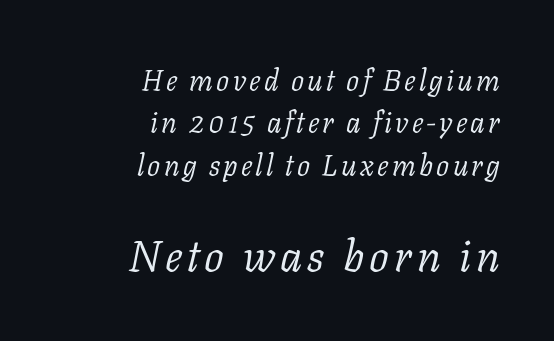
The image shows 44 px light serif type, italic (leaning right); set right-aligned, normal line spacing (1.46x), not underlined; the second (bottom) block is 1.52x larger; low stroke contrast and a medium x-height.
